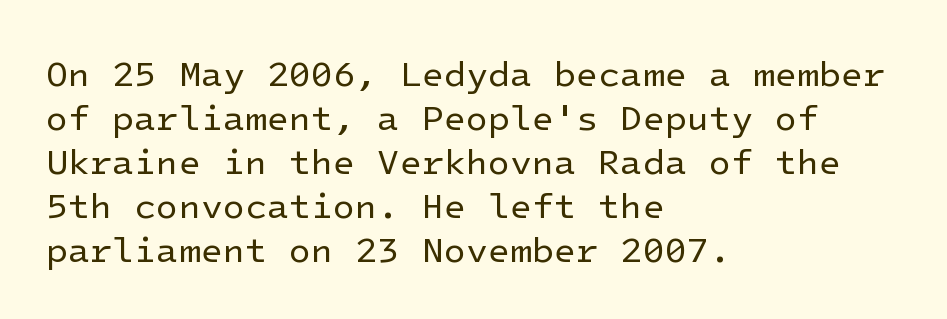
Q: Is the text bold? A: No.
Q: Is the text italic (slanted)? A: No, it is upright.
Q: Is the typeface a serif or a sans-serif typeface? A: Sans-serif.
Q: Is the text underlined? A: No.
Q: How is the paragraph aligned? A: Left-aligned.
Q: Is the spacing between letters normal or unusually wide? A: Normal.
Q: Width (condensed, normal, or wide)? A: Normal.
Q: Stroke contrast? A: Low.
Q: x-height? A: Medium.
